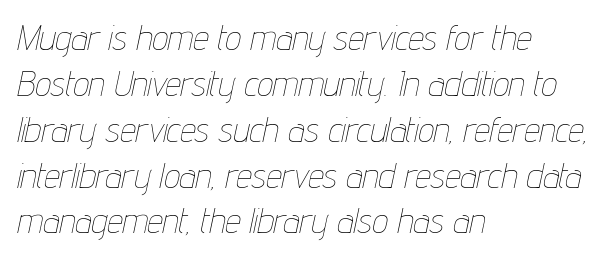
Typeset ragged right — the left edge is the straight one. Spacing verdict: proportional, widths tailored to each character. Italic: yes, the glyphs are oblique. Horizontal bands of white between lines are of average thickness. Heaviness? Minimal to ordinary, like unemphasized prose. Rule under the text: the space is simply empty.
